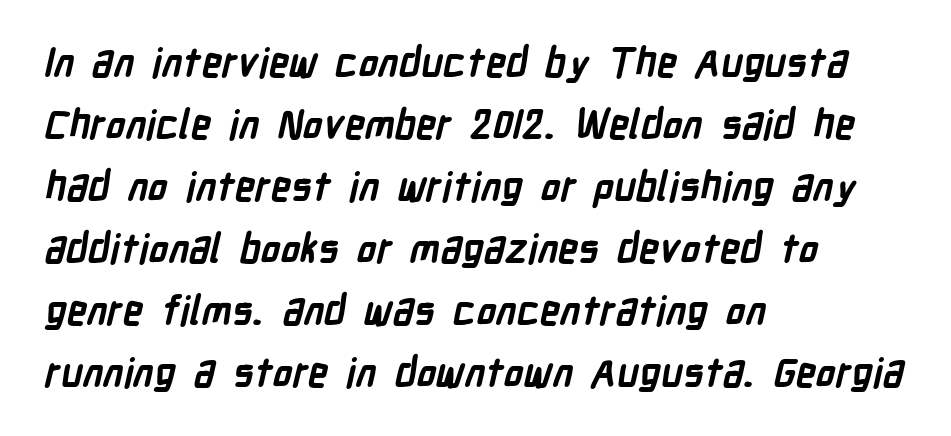
Q: Is the text bold? A: Yes.
Q: Is the typeface a serif or a sans-serif typeface? A: Sans-serif.
Q: Is the text underlined? A: No.
Q: How is the paragraph aligned? A: Left-aligned.
Q: Is the spacing between letters normal or unusually wide? A: Normal.
Q: Is the spacing between lines tight, normal or loose? A: Normal.
Q: Width (condensed, normal, or wide)? A: Condensed.
Q: Stroke contrast? A: Low.
Q: x-height? A: Medium.
Q: Monospaced? A: No.
